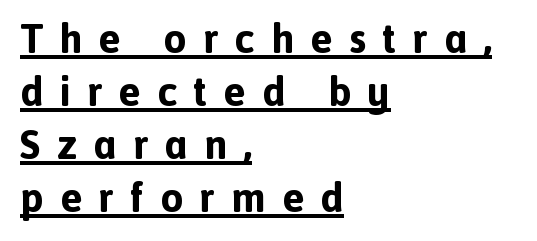
Q: Is the text bold? A: Yes.
Q: Is the text italic (slanted)? A: No, it is upright.
Q: Is the typeface a serif or a sans-serif typeface? A: Sans-serif.
Q: Is the text underlined? A: Yes.
Q: How is the paragraph aligned? A: Left-aligned.
Q: Is the spacing between letters normal or unusually wide? A: Unusually wide.
Q: Is the spacing between lines tight, normal or loose? A: Normal.
Q: Width (condensed, normal, or wide)? A: Normal.
Q: x-height? A: Medium.
Q: Monospaced? A: No.
